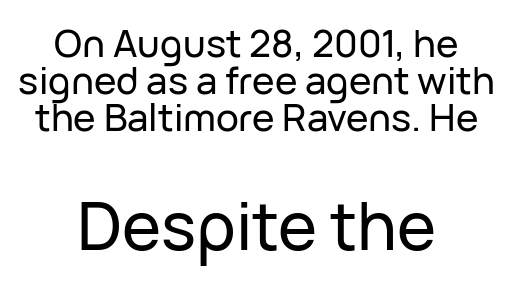
Q: Is the text italic (slanted)? A: No, it is upright.
Q: Is the typeface a serif or a sans-serif typeface? A: Sans-serif.
Q: Is the text underlined? A: No.
Q: How is the paragraph aligned? A: Centered.
Q: Is the spacing between letters normal or unusually wide? A: Normal.
Q: Is the spacing between lines tight, normal or loose? A: Tight.
Q: Which block of text is set in a larger size, the first (top) or the second (bottom)? A: The second (bottom) one.
Q: Width (condensed, normal, or wide)? A: Normal.
Q: Stroke contrast? A: Low.
Q: x-height? A: Medium.
Q: Monospaced? A: No.
